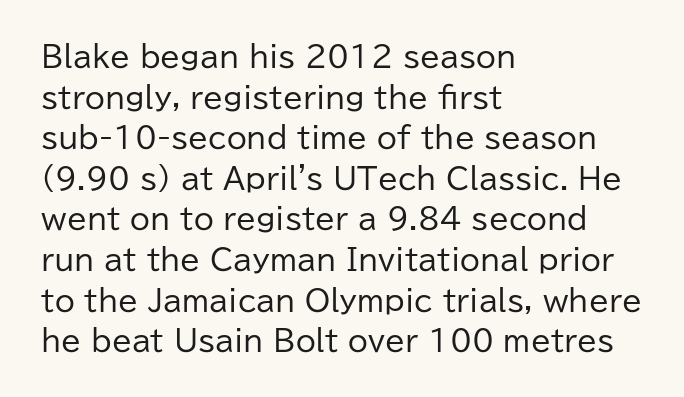
{"serif": "no", "italic": "no", "bold": "no", "weight": "regular", "width": "normal", "stroke_contrast": "low", "x_height": "medium", "monospaced": "no", "underline": "no", "align": "left", "line_spacing": "normal", "line_spacing_ratio": 1.4, "letter_spacing": "normal", "letter_spacing_em": 0.0, "glyph_px": 29}
